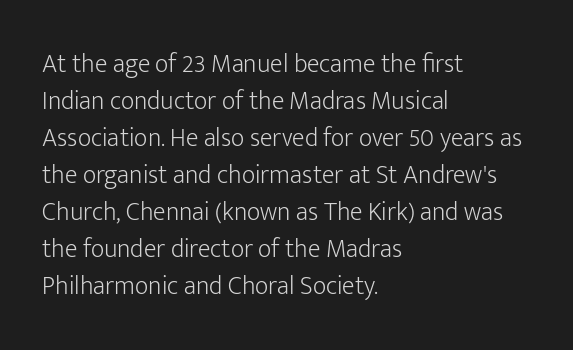
Rule under the text: the space is simply empty. The tracking reads as untouched default to a designer's eye. Compared with a typical body face, this is equally light or lighter still. A student would call this left alignment; a typographer would say flush left, rag right. The rows are spaced the way most documents space them.
